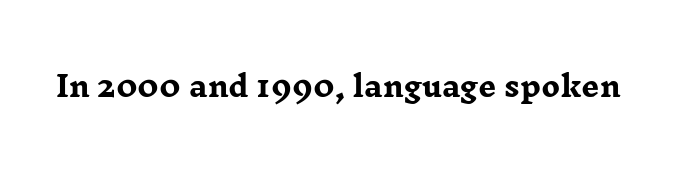
The image shows 28 px heavy, wide serif type, upright; set normal letter spacing, not underlined; low stroke contrast and a medium x-height.
